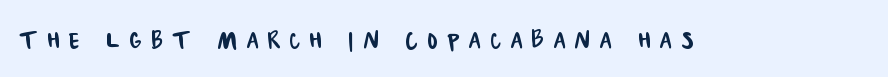
Q: Is the typeface a serif or a sans-serif typeface? A: Sans-serif.
Q: Is the text underlined? A: No.
Q: Is the spacing between letters normal or unusually wide? A: Unusually wide.
Q: Width (condensed, normal, or wide)? A: Condensed.
Q: Stroke contrast? A: Low.
Q: x-height? A: Large.
Q: Monospaced? A: No.
